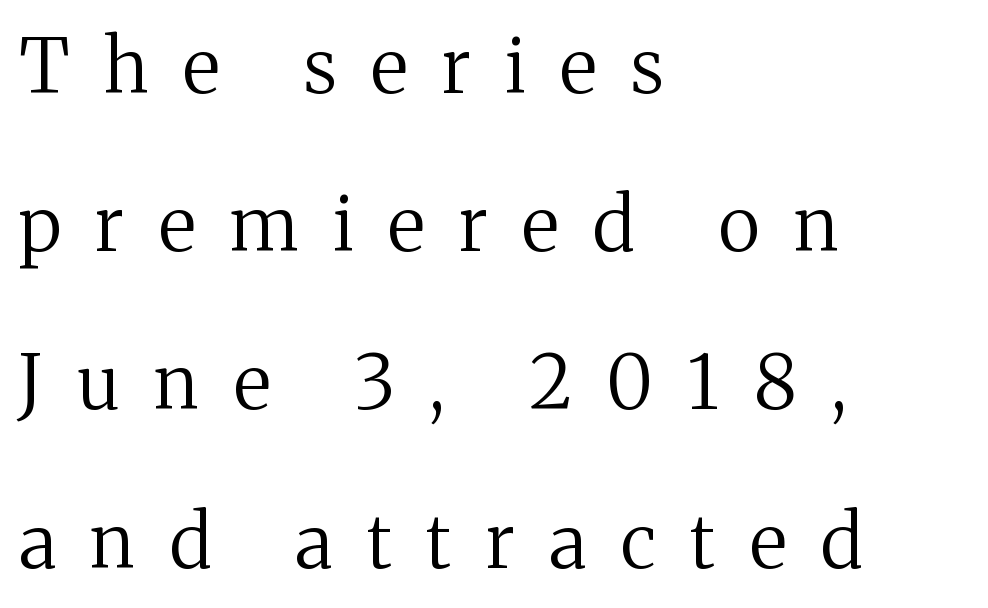
Italic: no, the glyphs are upright roman. The rendering shows small feet on the letterforms — a serif design. A typesetter would call this proportional, since set widths differ per character. The horizontal fit of the characters is loose and conspicuously gappy. The ragged edge is on the right, which tells us the setting is flush left.
